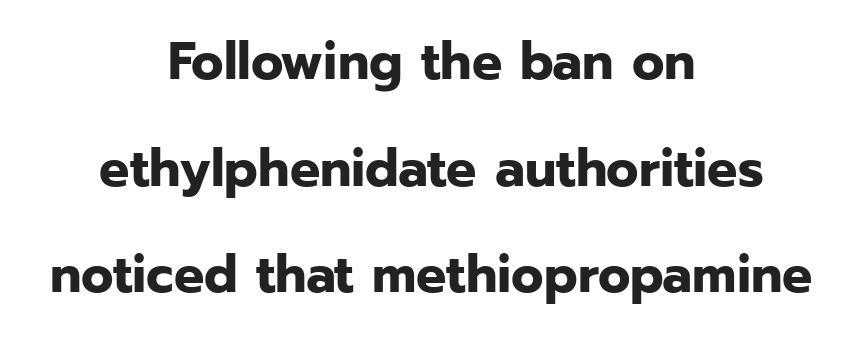
{"serif": "no", "italic": "no", "bold": "yes", "weight": "bold", "width": "normal", "stroke_contrast": "low", "x_height": "medium", "monospaced": "no", "underline": "no", "align": "center", "line_spacing": "loose", "line_spacing_ratio": 2.01, "letter_spacing": "normal", "letter_spacing_em": 0.0, "glyph_px": 53}
